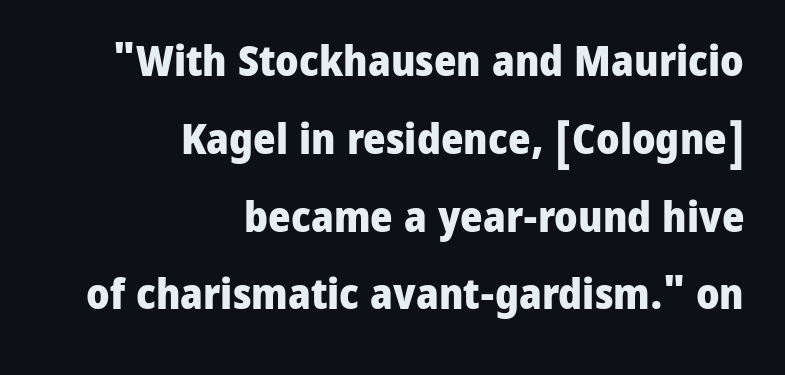
The image shows 43 px heavy sans-serif type, upright; set right-aligned, line spacing 1.81x, normal letter spacing, not underlined; low stroke contrast and a medium x-height.
